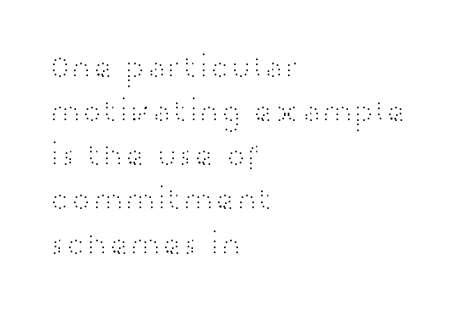
{"serif": "no", "italic": "no", "bold": "no", "weight": "light", "width": "wide", "stroke_contrast": "high", "x_height": "medium", "monospaced": "no", "underline": "no", "align": "left", "line_spacing": "normal", "line_spacing_ratio": 1.38, "letter_spacing": "normal", "letter_spacing_em": 0.0, "glyph_px": 32}
